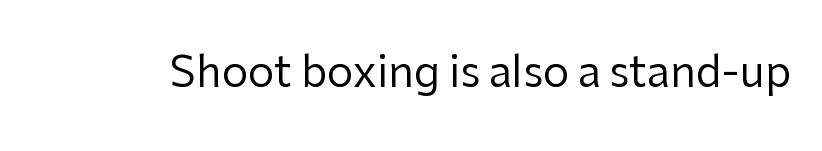
Q: Is the text bold? A: No.
Q: Is the text italic (slanted)? A: No, it is upright.
Q: Is the typeface a serif or a sans-serif typeface? A: Sans-serif.
Q: Is the text underlined? A: No.
Q: Is the spacing between letters normal or unusually wide? A: Normal.
Q: Width (condensed, normal, or wide)? A: Normal.
Q: Stroke contrast? A: Low.
Q: x-height? A: Medium.
Q: Monospaced? A: No.
